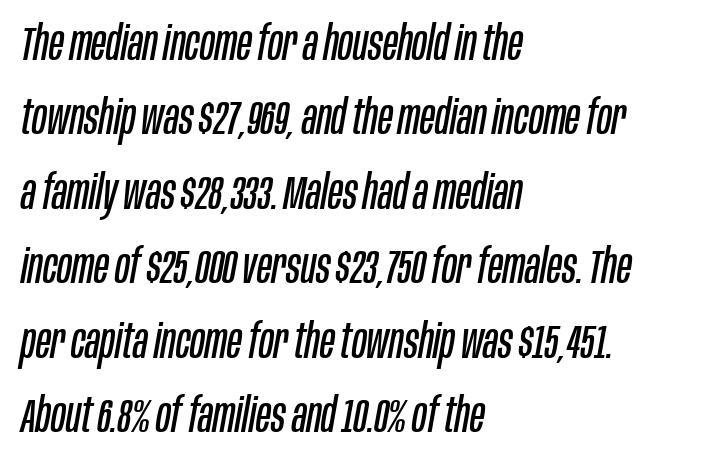
The face used here is proportionally spaced, like ordinary book or web type. Default kerning and tracking; the words read as compact shapes. The passage shown leans; its letterforms are oblique. Check the space under the baseline: it is left empty.
